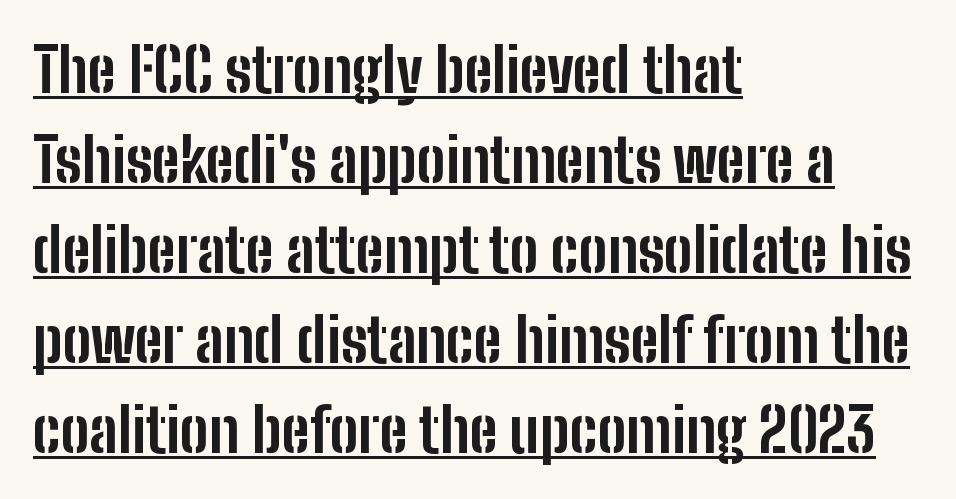
Q: Is the text bold? A: Yes.
Q: Is the text italic (slanted)? A: No, it is upright.
Q: Is the typeface a serif or a sans-serif typeface? A: Sans-serif.
Q: Is the text underlined? A: Yes.
Q: How is the paragraph aligned? A: Left-aligned.
Q: Is the spacing between letters normal or unusually wide? A: Normal.
Q: Is the spacing between lines tight, normal or loose? A: Normal.
Q: Width (condensed, normal, or wide)? A: Condensed.
Q: Stroke contrast? A: Low.
Q: x-height? A: Medium.
Q: Monospaced? A: No.
